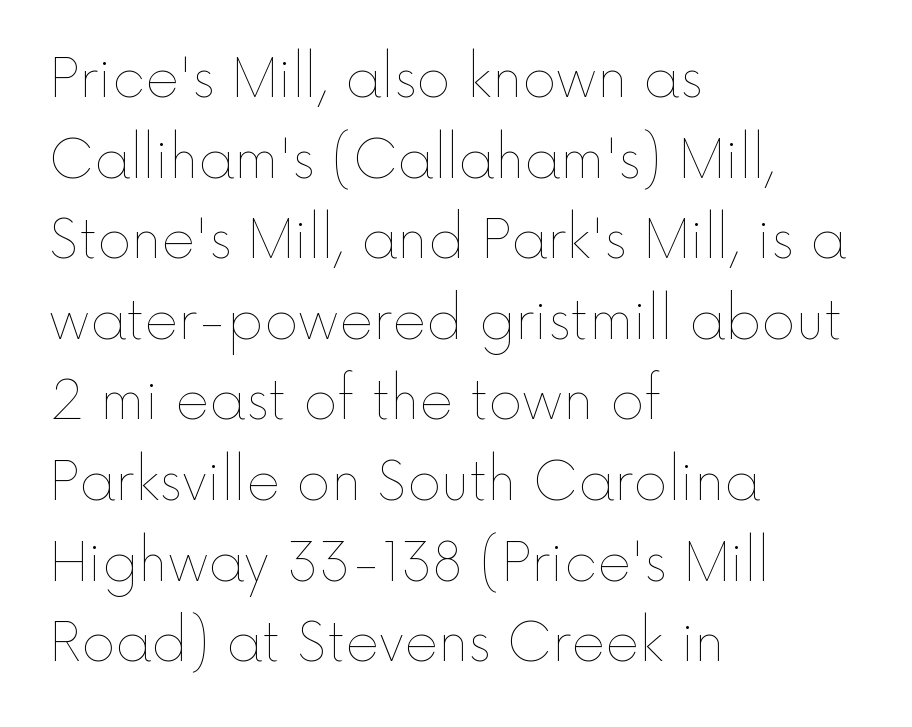
The image shows 52 px thin type, upright; set left-aligned, normal line spacing (1.55x), normal letter spacing, not underlined; a medium x-height.
